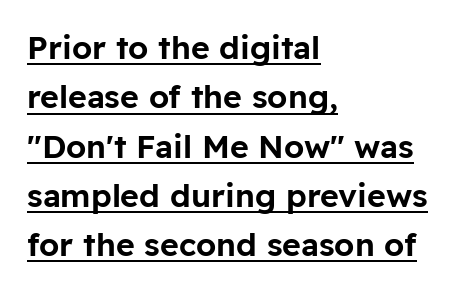
Q: Is the text italic (slanted)? A: No, it is upright.
Q: Is the typeface a serif or a sans-serif typeface? A: Sans-serif.
Q: Is the text underlined? A: Yes.
Q: How is the paragraph aligned? A: Left-aligned.
Q: Is the spacing between letters normal or unusually wide? A: Normal.
Q: Is the spacing between lines tight, normal or loose? A: Normal.
Q: Width (condensed, normal, or wide)? A: Normal.
Q: Stroke contrast? A: Low.
Q: x-height? A: Medium.
Q: Monospaced? A: No.
